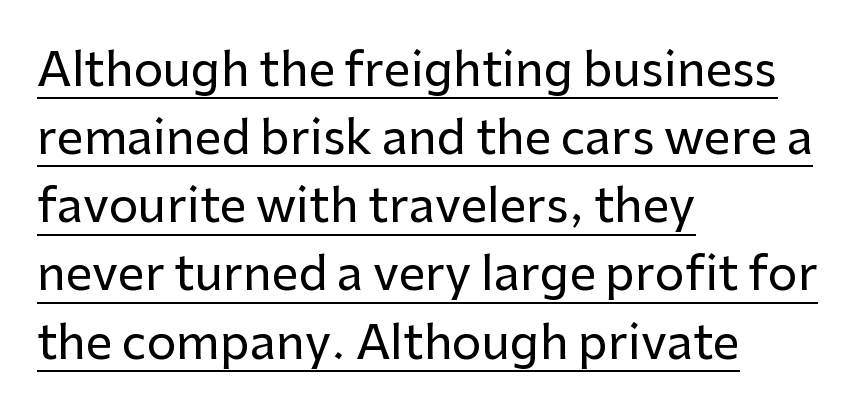
The image shows 47 px sans-serif type, upright; set left-aligned, normal line spacing (1.45x), normal letter spacing, underlined; low stroke contrast and a medium x-height.
